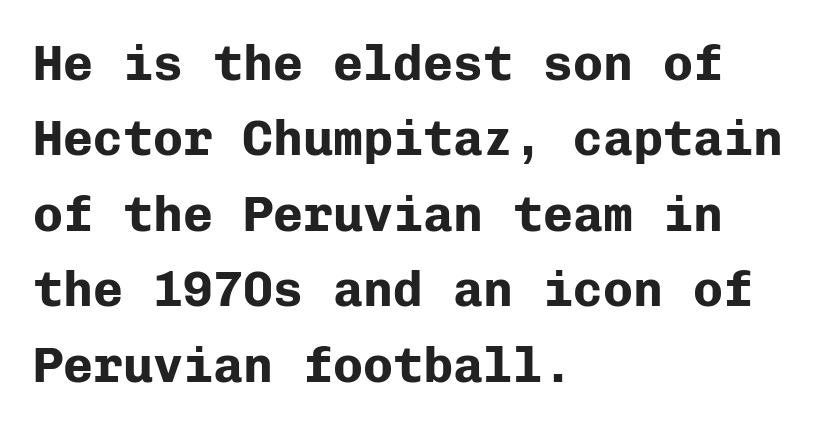
The image shows 50 px bold sans-serif type, upright, monospaced; set left-aligned, normal line spacing (1.51x), normal letter spacing, not underlined; low stroke contrast and a medium x-height.
